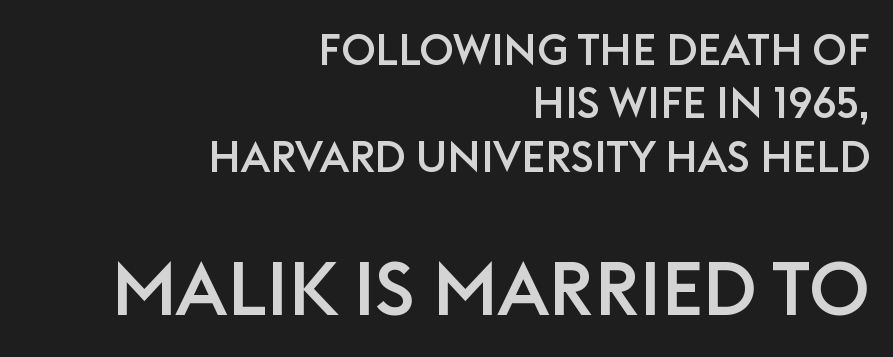
Q: Is the text italic (slanted)? A: No, it is upright.
Q: Is the typeface a serif or a sans-serif typeface? A: Sans-serif.
Q: Is the text underlined? A: No.
Q: How is the paragraph aligned? A: Right-aligned.
Q: Is the spacing between letters normal or unusually wide? A: Normal.
Q: Which block of text is set in a larger size, the first (top) or the second (bottom)? A: The second (bottom) one.
Q: Width (condensed, normal, or wide)? A: Normal.
Q: Stroke contrast? A: Low.
Q: x-height? A: Large.
Q: Monospaced? A: No.
